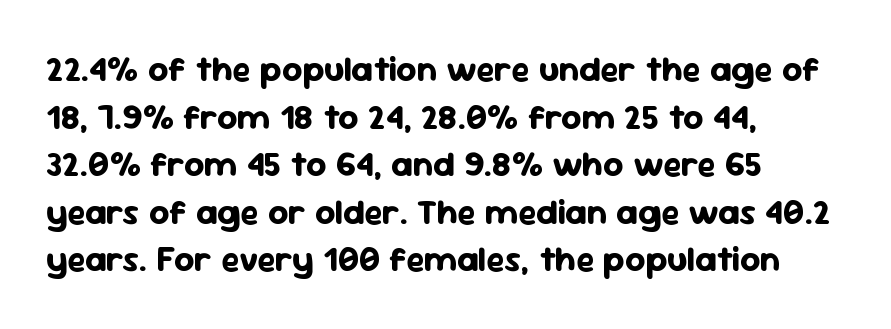
The image shows 35 px bold sans-serif type, upright; set left-aligned, normal line spacing (1.36x), normal letter spacing, not underlined; low stroke contrast and a medium x-height.
